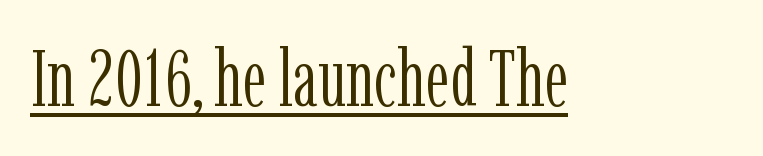
Letters have the restrained weight of plain body copy at most. You could not count columns in this text — the font is proportionally spaced. Notice how the stems are strictly vertical — no italics here. You can see a thin bar hugging the bottom of the glyphs.
